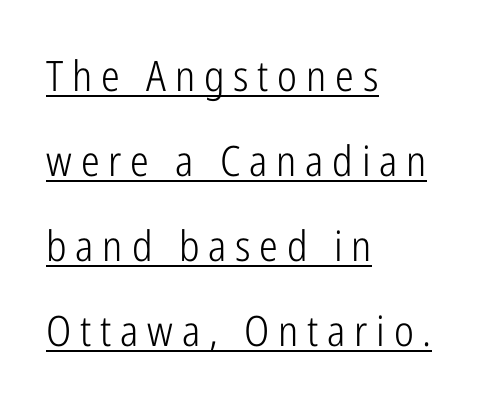
Q: Is the text bold? A: No.
Q: Is the text italic (slanted)? A: No, it is upright.
Q: Is the typeface a serif or a sans-serif typeface? A: Sans-serif.
Q: Is the text underlined? A: Yes.
Q: How is the paragraph aligned? A: Left-aligned.
Q: Is the spacing between letters normal or unusually wide? A: Unusually wide.
Q: Is the spacing between lines tight, normal or loose? A: Loose.
Q: Width (condensed, normal, or wide)? A: Condensed.
Q: Stroke contrast? A: Low.
Q: x-height? A: Medium.
Q: Monospaced? A: No.
